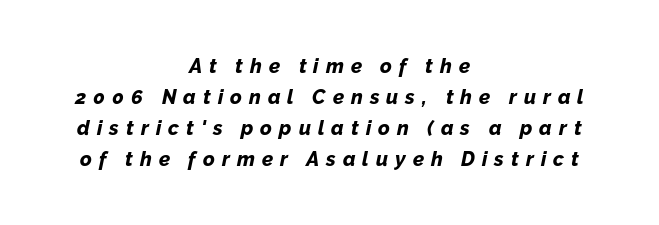
{"italic": "yes", "lean": "right", "slant_degrees": 12, "bold": "yes", "underline": "no", "align": "center", "line_spacing": "normal", "line_spacing_ratio": 1.55, "letter_spacing": "wide", "letter_spacing_em": 0.35, "glyph_px": 20}
